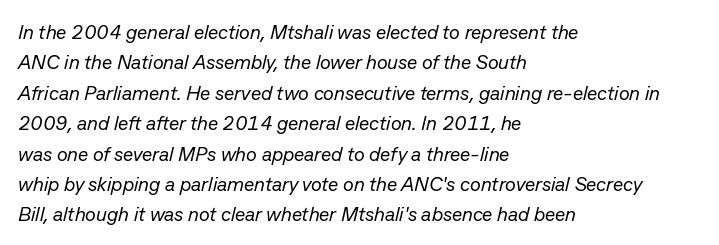
Q: Is the text bold? A: No.
Q: Is the text italic (slanted)? A: Yes, it leans right by about 13 degrees.
Q: Is the text underlined? A: No.
Q: How is the paragraph aligned? A: Left-aligned.
Q: Is the spacing between letters normal or unusually wide? A: Normal.
Q: Is the spacing between lines tight, normal or loose? A: Normal.
